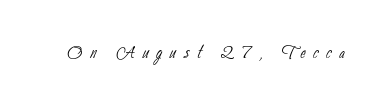
The strokes carry an ordinary text weight at most. Bare-footed words on every line. The letters are spread apart with noticeably loose tracking.
